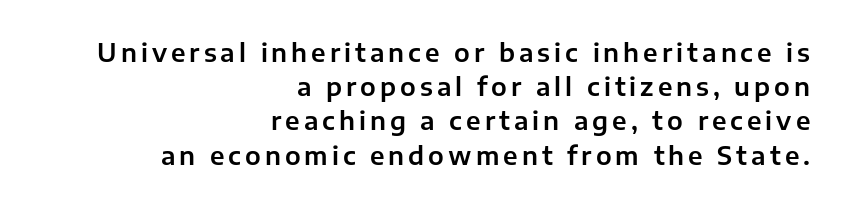
The image shows 25 px text type, upright; set right-aligned, normal line spacing (1.37x), not underlined.
